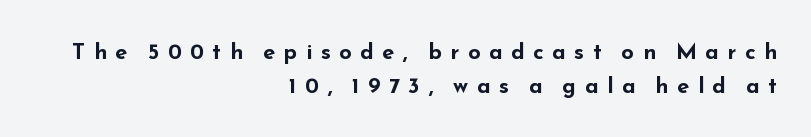
A full-strength bold gives these letters their thick strokes. The face used here is rendered with a markedly widened letterfit. The words here are not underlined. Horizontal alignment here is rightward, an uncommon choice for prose. A normal amount of white space separates one row of letters from the next.
